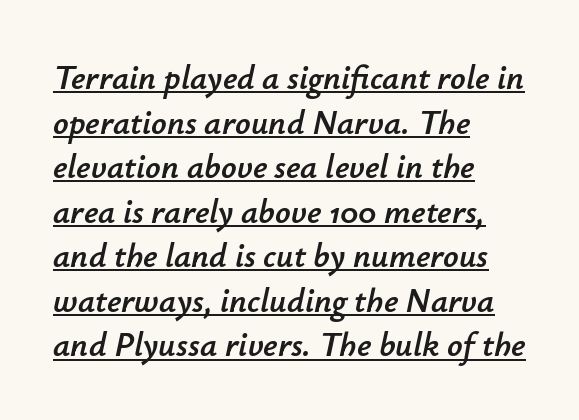
Q: Is the text italic (slanted)? A: Yes, it leans right by about 12 degrees.
Q: Is the text underlined? A: Yes.
Q: How is the paragraph aligned? A: Left-aligned.
Q: Is the spacing between letters normal or unusually wide? A: Normal.
Q: Is the spacing between lines tight, normal or loose? A: Normal.
Q: Width (condensed, normal, or wide)? A: Normal.
Q: Stroke contrast? A: Low.
Q: x-height? A: Small.
Q: Monospaced? A: No.
